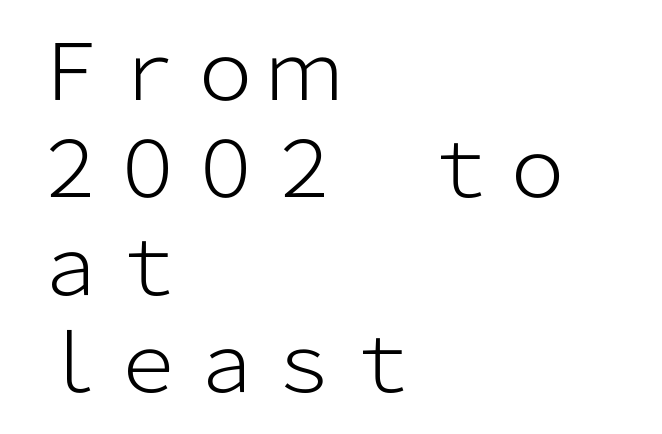
Q: Is the text bold? A: No.
Q: Is the text italic (slanted)? A: No, it is upright.
Q: Is the typeface a serif or a sans-serif typeface? A: Sans-serif.
Q: Is the text underlined? A: No.
Q: How is the paragraph aligned? A: Left-aligned.
Q: Is the spacing between letters normal or unusually wide? A: Normal.
Q: Is the spacing between lines tight, normal or loose? A: Normal.
Q: Width (condensed, normal, or wide)? A: Normal.
Q: Stroke contrast? A: Low.
Q: x-height? A: Medium.
Q: Monospaced? A: No.
